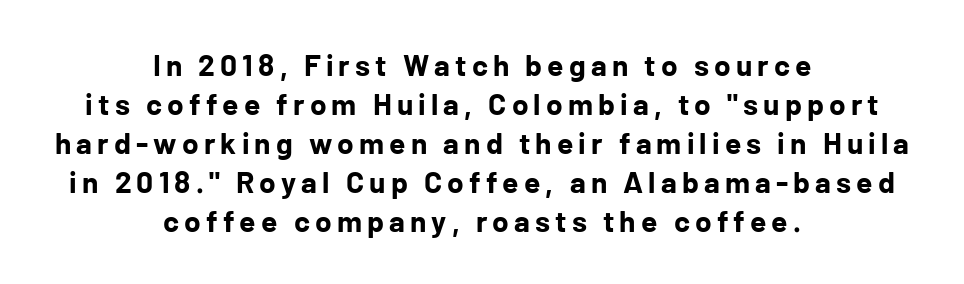
{"serif": "no", "italic": "no", "bold": "yes", "weight": "bold", "width": "normal", "stroke_contrast": "low", "x_height": "medium", "monospaced": "no", "underline": "no", "align": "center", "line_spacing": "normal", "line_spacing_ratio": 1.3, "glyph_px": 30}
